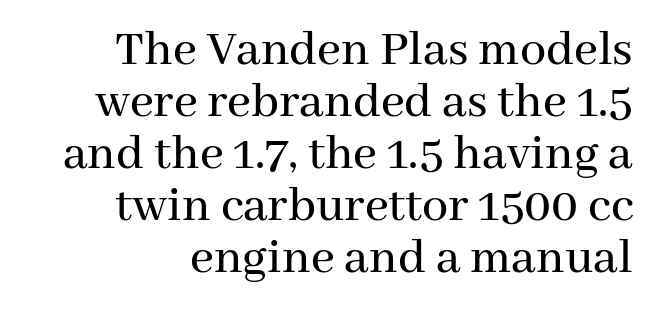
Default kerning and tracking; the words read as compact shapes. The compositor pushed each line to the right boundary. This sample uses a serif face. Any mark beneath the type? The region is blank.
